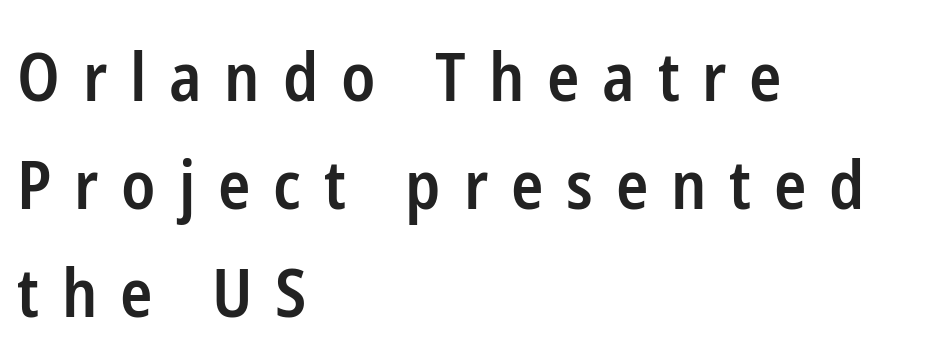
You could not count columns in this text — the font is proportionally spaced. If you drew a ruler down the left edge, every line would touch it. Style check: upright. The rendering inserts visible extra space after every character. Look at the bottom of the vertical strokes: they stop flat, with no serifs. A normal amount of white space separates one row of letters from the next.
